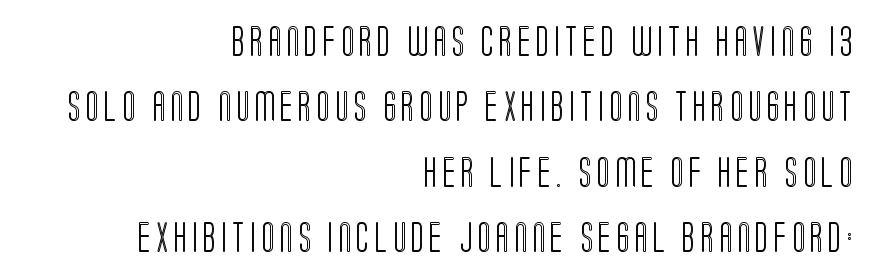
Q: Is the text italic (slanted)? A: No, it is upright.
Q: Is the text underlined? A: No.
Q: How is the paragraph aligned? A: Right-aligned.
Q: Is the spacing between lines tight, normal or loose? A: Loose.
Q: Width (condensed, normal, or wide)? A: Condensed.
Q: x-height? A: Large.
Q: Monospaced? A: No.
